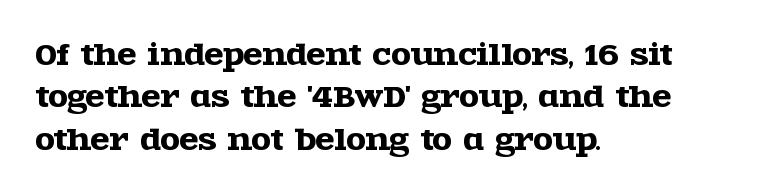
These lines are rendered in a variable-pitch font. Layout note: lines flush left. Words appear dense and cohesive because spacing is normal. Italic? Not at all — the glyphs are vertical. Quick note: underline off. Serif or sans? Serif — the stroke terminals have little feet.
